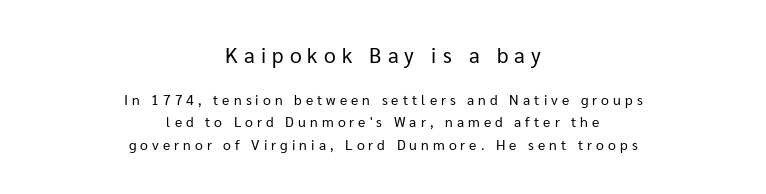
{"italic": "no", "bold": "no", "underline": "no", "align": "center", "line_spacing": "normal", "line_spacing_ratio": 1.59, "letter_spacing": "wide", "letter_spacing_em": 0.29, "larger_block": "first", "size_ratio": 1.5, "glyph_px": 21}
